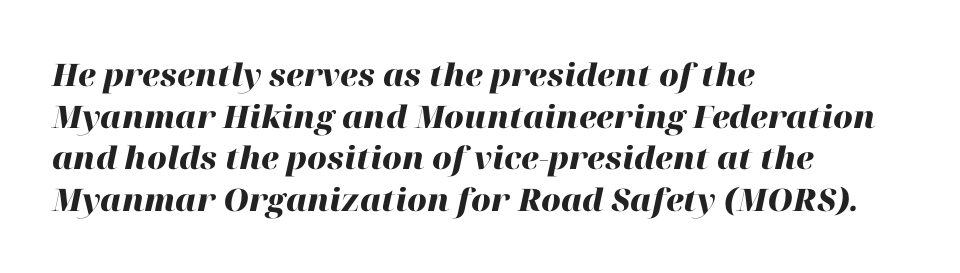
Q: Is the text bold? A: Yes.
Q: Is the text italic (slanted)? A: Yes, it leans right by about 12 degrees.
Q: Is the text underlined? A: No.
Q: How is the paragraph aligned? A: Left-aligned.
Q: Is the spacing between letters normal or unusually wide? A: Normal.
Q: Is the spacing between lines tight, normal or loose? A: Normal.
Q: Width (condensed, normal, or wide)? A: Normal.
Q: Stroke contrast? A: High.
Q: x-height? A: Medium.
Q: Monospaced? A: No.
